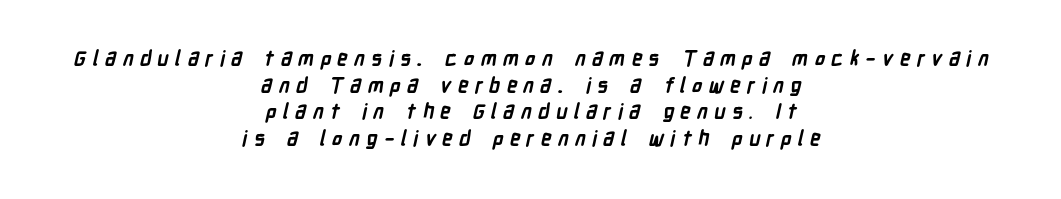
The foot of each line stays bare and open. Every letter is thick-stroked: bold, no question. Evenly set lines give the paragraph a standard silhouette. How are the letters spaced? Widely, with obvious added tracking. The paragraph has two soft edges and a firm central axis.
